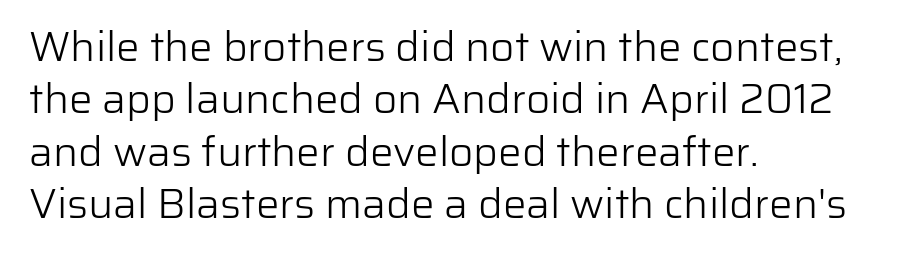
Look at the tracking — it's just the regular setting, nothing added. Each stroke keeps to a modest, everyday thickness or less. The baseline area is clear. A typesetter would call this proportional, since set widths differ per character. The vertical gap from one line to the next is medium. The rendering shows plain stroke endings on the letterforms — a sans-serif design.
